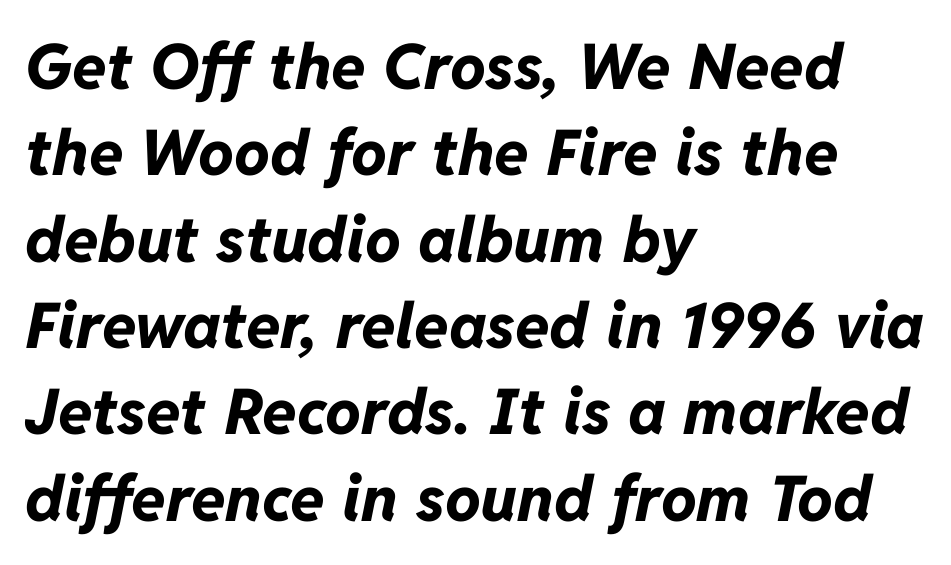
The image shows 63 px bold type, italic (leaning right); set left-aligned, normal line spacing (1.37x), normal letter spacing, not underlined; low stroke contrast and a medium x-height.
